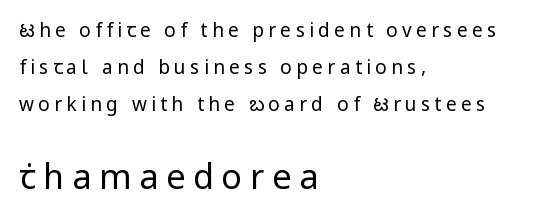
Q: Is the text bold? A: No.
Q: Is the text italic (slanted)? A: No, it is upright.
Q: Is the typeface a serif or a sans-serif typeface? A: Sans-serif.
Q: Is the text underlined? A: No.
Q: How is the paragraph aligned? A: Left-aligned.
Q: Is the spacing between letters normal or unusually wide? A: Unusually wide.
Q: Is the spacing between lines tight, normal or loose? A: Loose.
Q: Which block of text is set in a larger size, the first (top) or the second (bottom)? A: The second (bottom) one.
Q: Width (condensed, normal, or wide)? A: Normal.
Q: Stroke contrast? A: Low.
Q: x-height? A: Medium.
Q: Monospaced? A: No.
